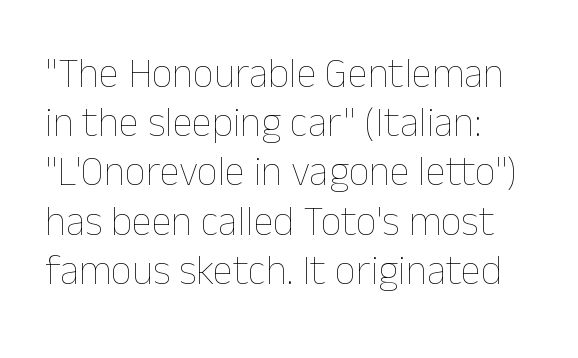
{"italic": "no", "bold": "no", "weight": "thin", "width": "normal", "stroke_contrast": "low", "x_height": "medium", "monospaced": "no", "underline": "no", "align": "left", "line_spacing_ratio": 1.2, "letter_spacing": "normal", "letter_spacing_em": 0.0, "glyph_px": 41}
